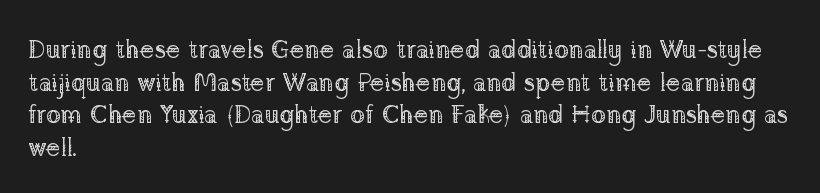
What's the leading like? Ordinary, nothing unusual. The passage shown has conventional tracking throughout. The typography opts for an upright posture over an oblique one. The passage is arranged the way most books set body copy — flush left.
